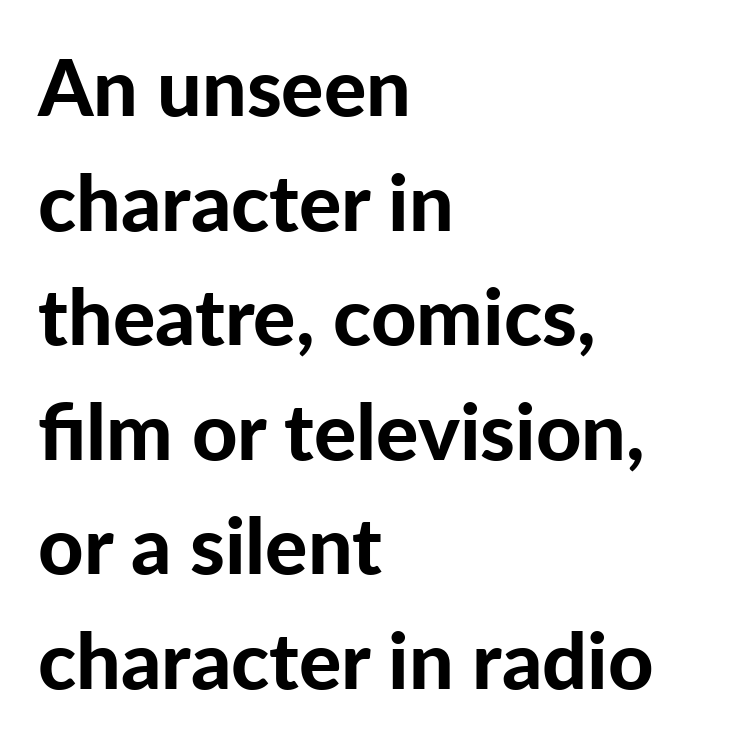
Leftover space on each line is placed entirely after the last word. This sample has the flowing, uneven cadence of proportional lettering. The space between consecutive lines is moderate. Glance below the letters and you will spot only blank space.
